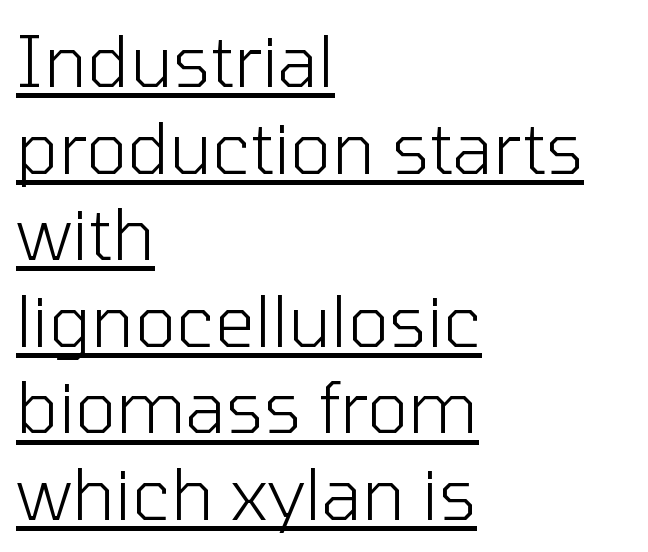
The image shows 71 px light sans-serif type, upright; set left-aligned, line spacing 1.22x, normal letter spacing, underlined; low stroke contrast and a medium x-height.
